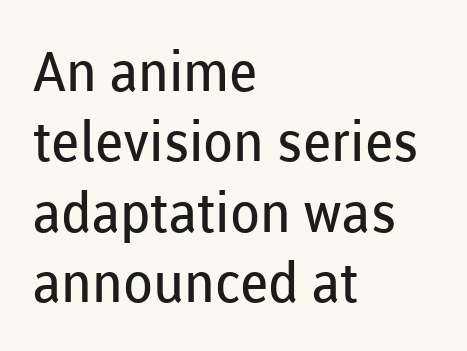
The image shows 55 px regular-weight sans-serif type, upright; set left-aligned, normal line spacing (1.28x), normal letter spacing, not underlined; low stroke contrast and a medium x-height.
